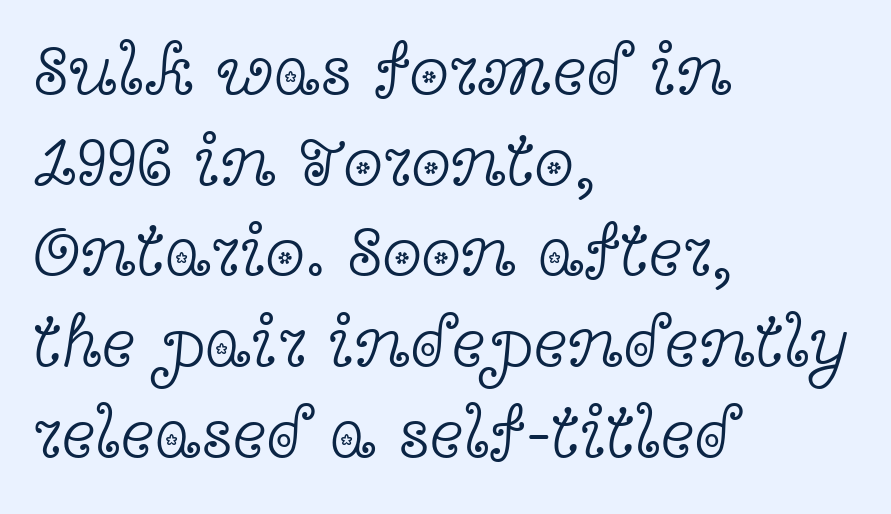
{"serif": "yes", "italic": "no", "bold": "no", "weight": "light", "width": "wide", "x_height": "medium", "monospaced": "no", "underline": "no", "align": "left", "line_spacing": "normal", "line_spacing_ratio": 1.26, "letter_spacing": "normal", "letter_spacing_em": 0.0, "glyph_px": 72}
